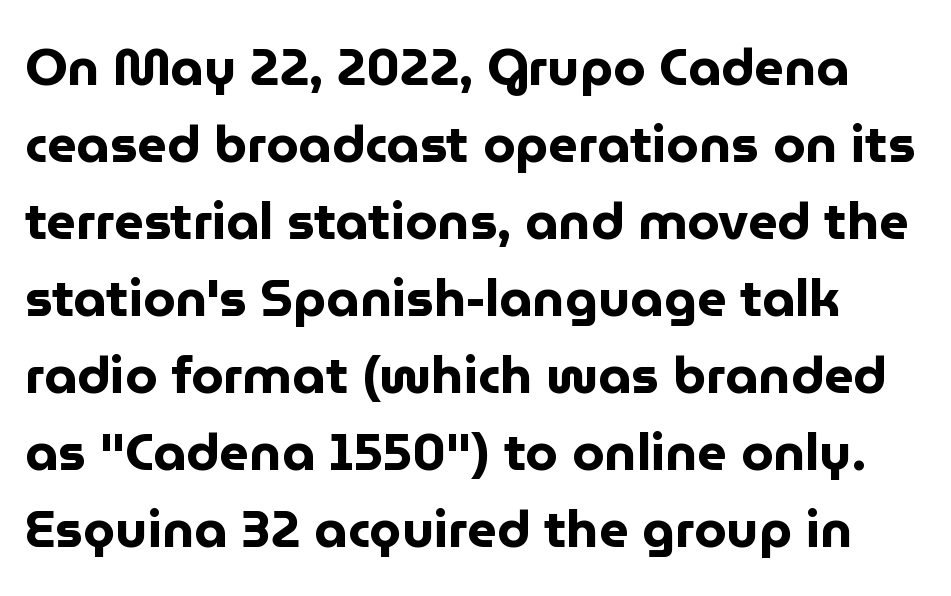
{"serif": "no", "italic": "no", "bold": "yes", "weight": "bold", "width": "normal", "stroke_contrast": "low", "x_height": "medium", "monospaced": "no", "underline": "no", "line_spacing": "normal", "line_spacing_ratio": 1.48, "letter_spacing": "normal", "letter_spacing_em": 0.0, "glyph_px": 52}
